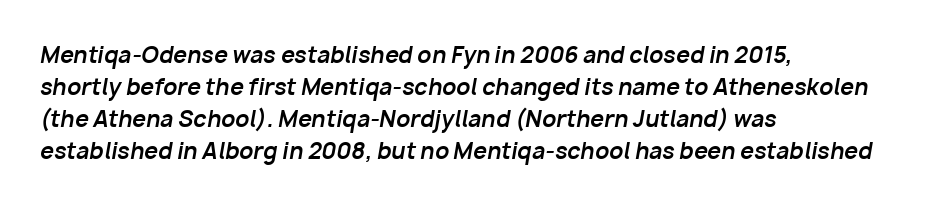
Students, this is bold: see how much ink each stroke carries. The passage shown is not underscored anywhere. Leading: standard. Characters are canted at an angle relative to the baseline's perpendicular.
